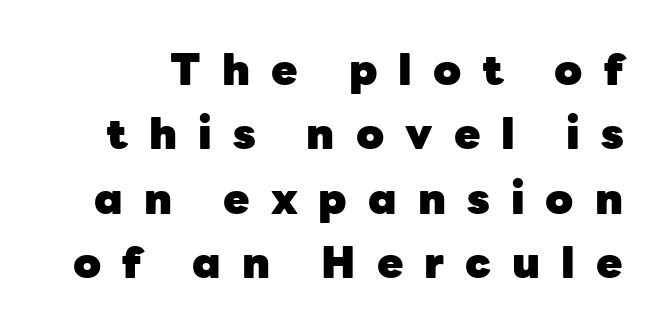
Q: Is the text bold? A: Yes.
Q: Is the text italic (slanted)? A: No, it is upright.
Q: Is the typeface a serif or a sans-serif typeface? A: Sans-serif.
Q: Is the text underlined? A: No.
Q: Is the spacing between letters normal or unusually wide? A: Unusually wide.
Q: Is the spacing between lines tight, normal or loose? A: Normal.
Q: Width (condensed, normal, or wide)? A: Normal.
Q: Stroke contrast? A: Low.
Q: x-height? A: Medium.
Q: Monospaced? A: No.
